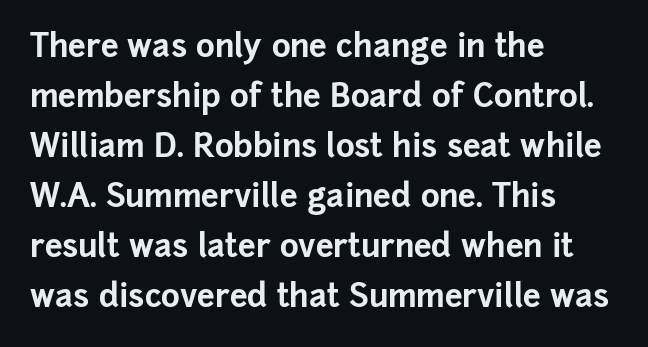
{"serif": "no", "italic": "no", "bold": "yes", "weight": "bold", "width": "normal", "stroke_contrast": "low", "x_height": "medium", "monospaced": "no", "underline": "no", "align": "left", "line_spacing": "normal", "line_spacing_ratio": 1.56, "letter_spacing": "normal", "letter_spacing_em": 0.0, "glyph_px": 32}
